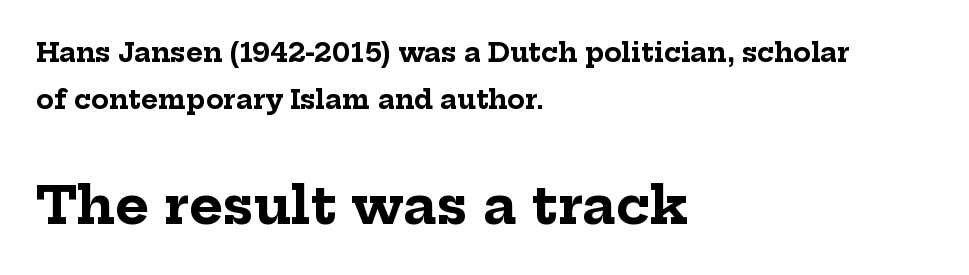
Heavy-handed strokes throughout: this text is bold. A typesetter would label this face a serif. Typesetter's note — lower block bumped up in size, upper block left smaller. The passage shown has conventional tracking throughout.
